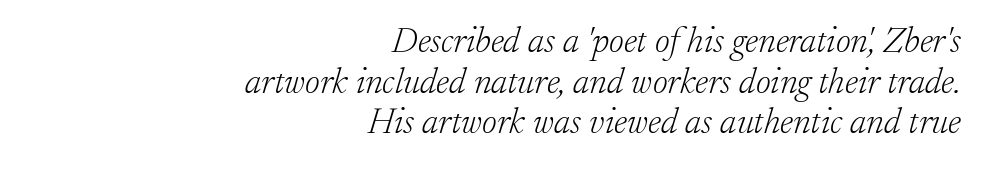
This sample uses plain, unmodified letter spacing. Unmarked baselines from the first word to the last. Observe the lean: these are italic letterforms. Horizontally, the lines are justified to the trailing edge only. The cut favours lightness, reaching ordinary text weight at its darkest.
